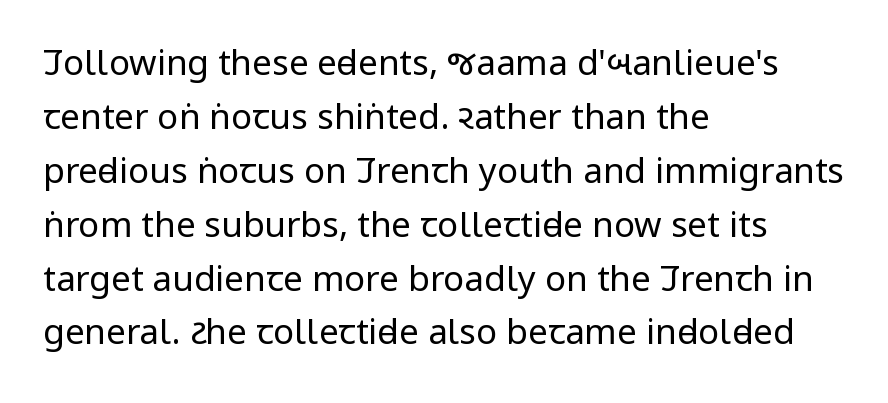
The image shows 35 px regular-weight, condensed sans-serif type, upright; set left-aligned, normal line spacing (1.54x), normal letter spacing, not underlined; low stroke contrast and a large x-height.
